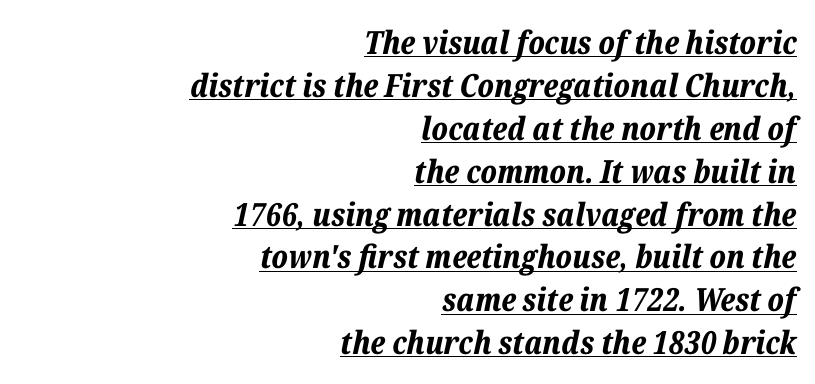
Emphasis is given by a line drawn under the lettering. The typesetter chose a ragged-left arrangement here. Slanted lettering throughout. Baseline-to-baseline distance is the conventional proportion of letter height.
